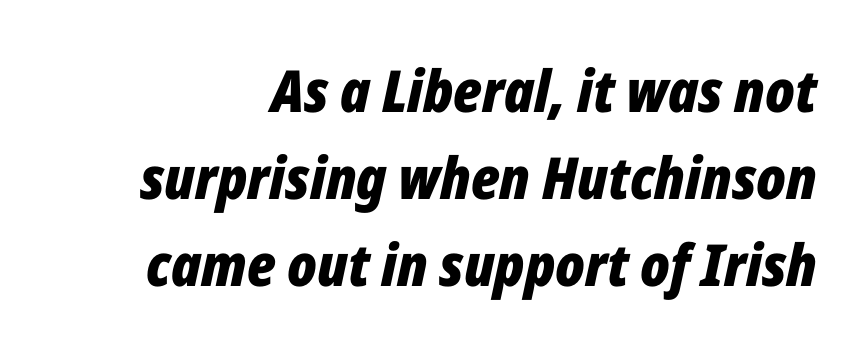
A normal amount of white space separates one row of letters from the next. In terms of weight, the rendering is a true, heavy bold. Notice how the stems are inclined rather than vertical — that's the hallmark of italics. Each row of text sits above clean, open space. Letter spacing: default.
